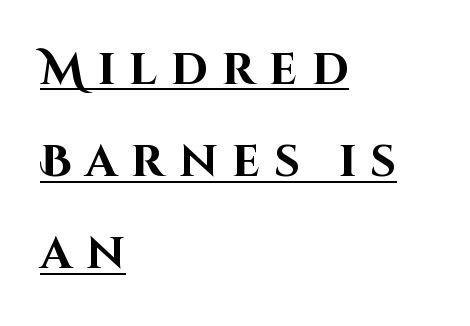
The image shows 45 px bold sans-serif type, upright; set left-aligned, loose line spacing (2.05x), unusually wide letter spacing (+0.31 em), underlined; high stroke contrast and a large x-height.
